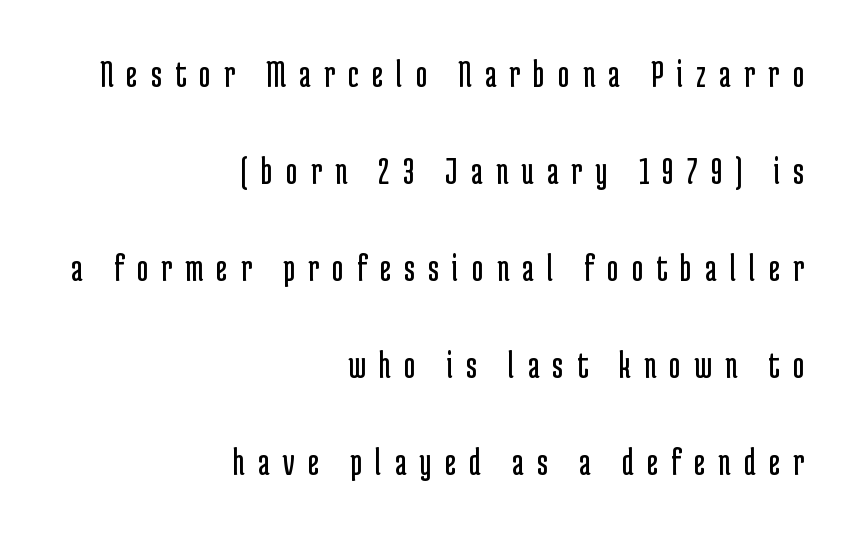
Q: Is the text bold? A: No.
Q: Is the text italic (slanted)? A: No, it is upright.
Q: Is the typeface a serif or a sans-serif typeface? A: Sans-serif.
Q: Is the text underlined? A: No.
Q: How is the paragraph aligned? A: Right-aligned.
Q: Is the spacing between letters normal or unusually wide? A: Unusually wide.
Q: Is the spacing between lines tight, normal or loose? A: Loose.
Q: Width (condensed, normal, or wide)? A: Condensed.
Q: Stroke contrast? A: Low.
Q: x-height? A: Medium.
Q: Monospaced? A: No.
